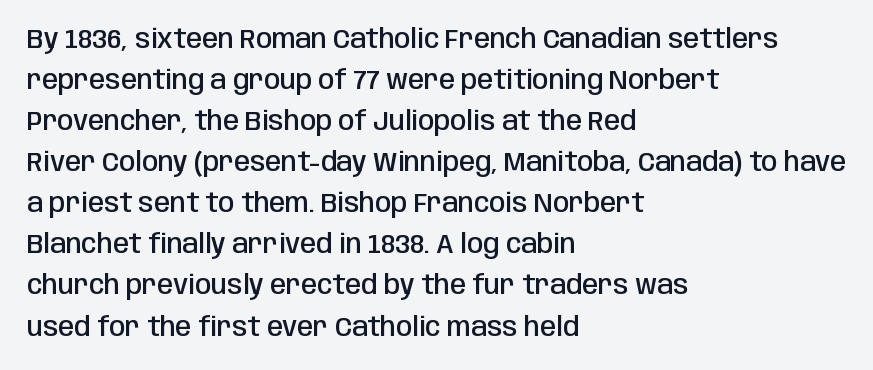
{"italic": "no", "bold": "semi", "underline": "no", "align": "left", "line_spacing": "normal", "line_spacing_ratio": 1.58, "letter_spacing": "normal", "letter_spacing_em": 0.0, "glyph_px": 26}
